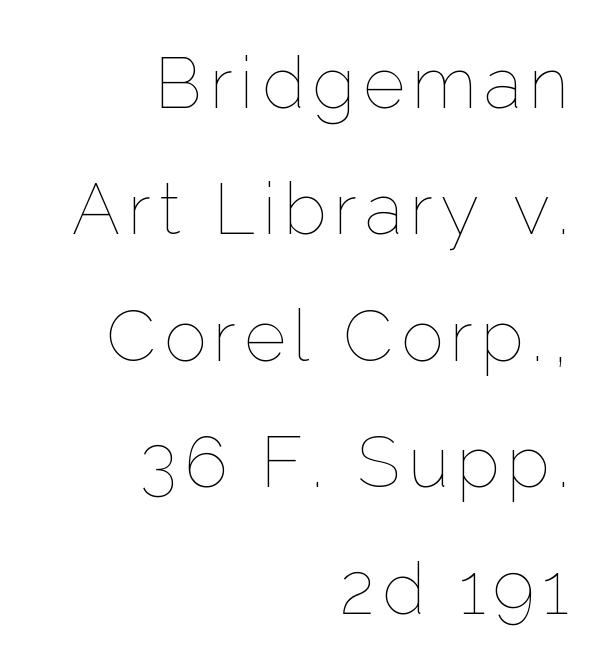
Each letter keeps its own natural width here, so spacing adapts to shape. The paragraph shown leans on its right margin. Vertical strokes here are truly vertical. This reads as an unemphasized weight, regular at the heaviest.
